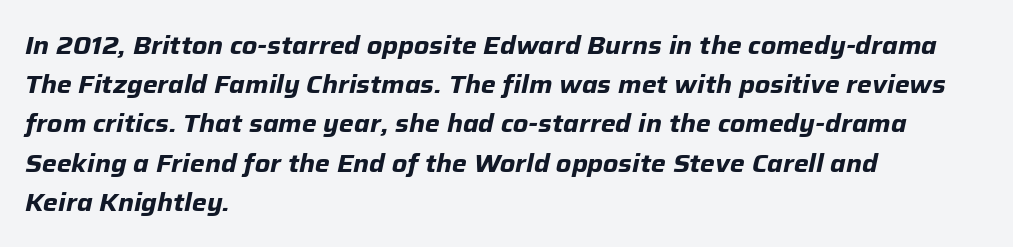
An italicized treatment has been applied to the whole sample. Typographic density is high because the face is bold. Is the letter spacing exaggerated? No — it looks like the ordinary default. Rows of type keep a routine distance in the vertical direction. Casual observation: everything's shoved over to the left. Check under the words: just untouched page.
